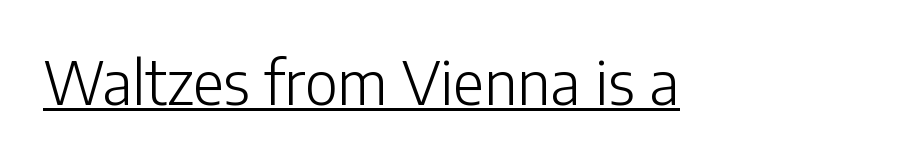
Is this a fixed-width face? No — the glyphs have proportional, varying widths. Inter-character spacing is left at the font's built-in metrics. When letters stand straight like this, we call the style roman or upright. Honestly, the underline is the first thing you notice here.
